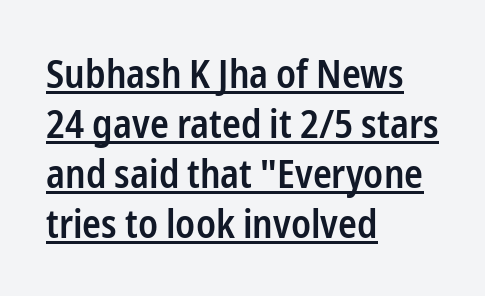
The image shows 39 px semibold, condensed sans-serif type, upright; set left-aligned, normal line spacing (1.28x), normal letter spacing, underlined; low stroke contrast and a medium x-height.
